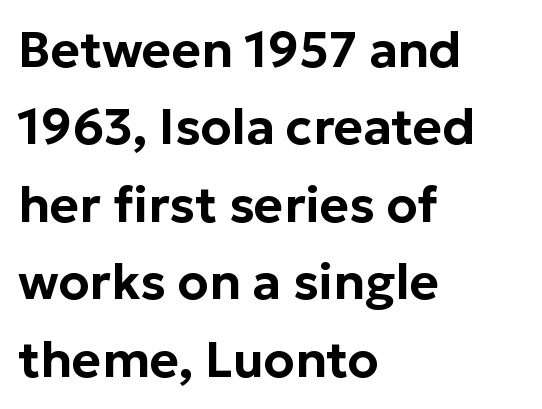
The image shows 50 px sans-serif type, upright; set left-aligned, normal line spacing (1.55x), normal letter spacing, not underlined; low stroke contrast and a medium x-height.
